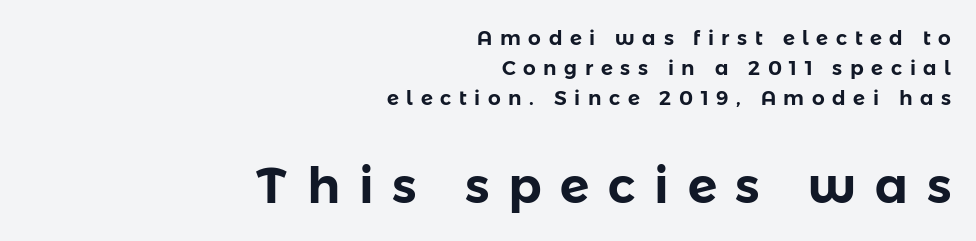
Reading down the column, the eye jumps a familiar distance to each next line. Small over large — that's the arrangement of the two blocks here. Ordinary non-slanted type is in use. The passage shown is typed in a proportional face where columns would drift. Students, note that the glyphs here are deliberately spaced far apart.
